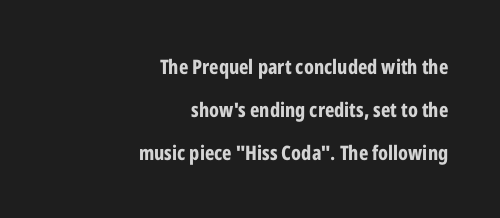
The image shows 20 px bold type, upright; set right-aligned, loose line spacing (2.15x), normal letter spacing, not underlined.
